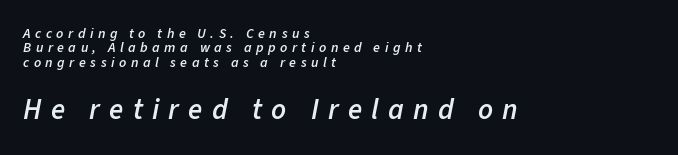
Honestly, the rows look squashed on top of each other. Varying glyph widths throughout — classic text-font behaviour. The typesetting leans somewhat heavy: a semibold. Decoration check: the copy has no underline.
